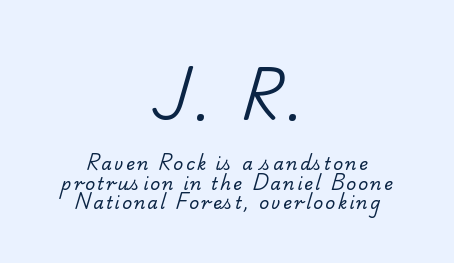
Q: Is the text bold? A: No.
Q: Is the text underlined? A: No.
Q: How is the paragraph aligned? A: Centered.
Q: Is the spacing between lines tight, normal or loose? A: Tight.
Q: Which block of text is set in a larger size, the first (top) or the second (bottom)? A: The first (top) one.
Q: Width (condensed, normal, or wide)? A: Normal.
Q: Stroke contrast? A: Low.
Q: x-height? A: Small.
Q: Monospaced? A: No.
